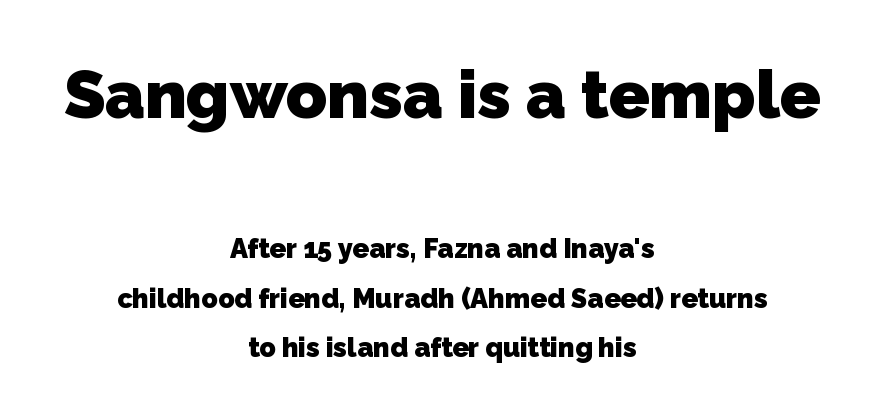
Caption: upper text group enlarged, lower text group reduced. This sample has the flowing, uneven cadence of proportional lettering. Leftover space on each line is divided equally before and after the words. Students, this is bold: see how much ink each stroke carries. These lines are composed in type without serifs.
